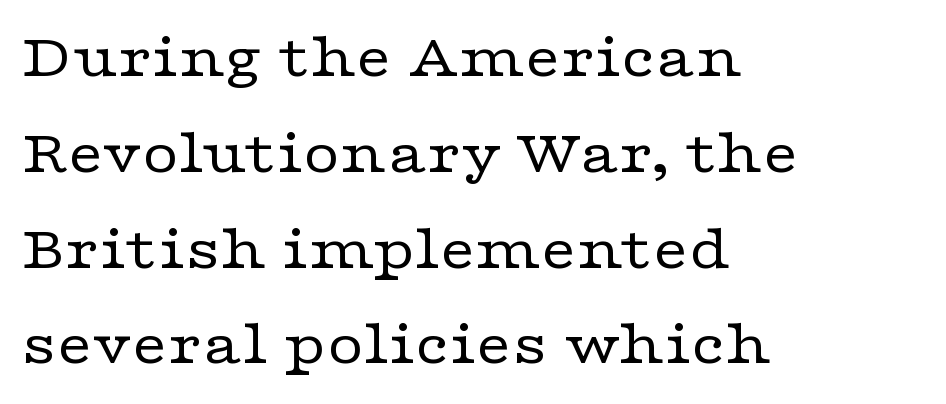
The image shows 63 px regular-weight, wide serif type, upright; set left-aligned, normal line spacing (1.52x), normal letter spacing, not underlined; low stroke contrast and a medium x-height.
